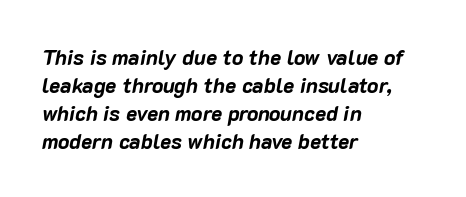
The image shows 21 px bold type, italic (leaning right); set left-aligned, normal line spacing (1.33x), normal letter spacing, not underlined.
